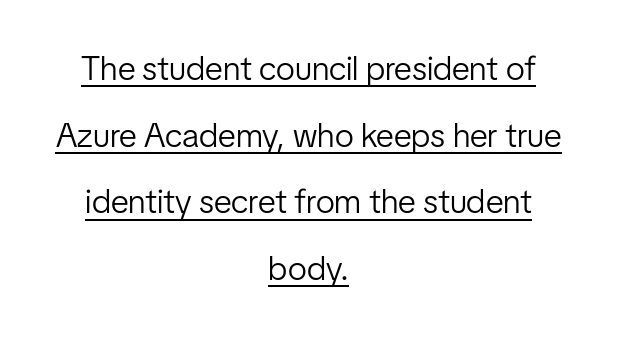
Q: Is the text bold? A: No.
Q: Is the text italic (slanted)? A: No, it is upright.
Q: Is the typeface a serif or a sans-serif typeface? A: Sans-serif.
Q: Is the text underlined? A: Yes.
Q: How is the paragraph aligned? A: Centered.
Q: Is the spacing between letters normal or unusually wide? A: Normal.
Q: Is the spacing between lines tight, normal or loose? A: Loose.
Q: Width (condensed, normal, or wide)? A: Condensed.
Q: Stroke contrast? A: Low.
Q: x-height? A: Medium.
Q: Monospaced? A: No.
